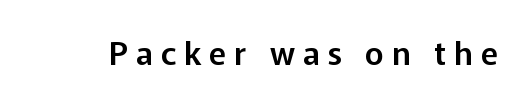
The image shows 32 px sans-serif type, upright; set unusually wide letter spacing (+0.25 em), not underlined; low stroke contrast and a medium x-height.
